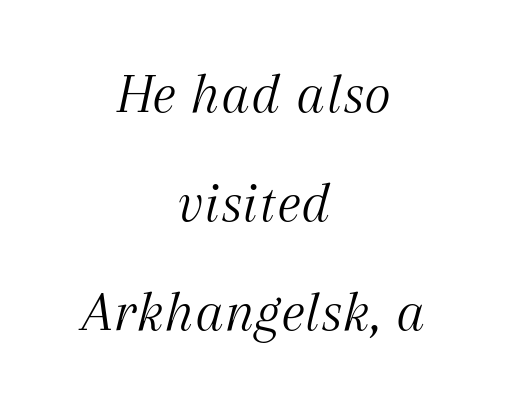
The image shows 58 px light serif type, italic (leaning right); set centered, line spacing 1.88x, normal letter spacing, not underlined; medium stroke contrast and a medium x-height.
